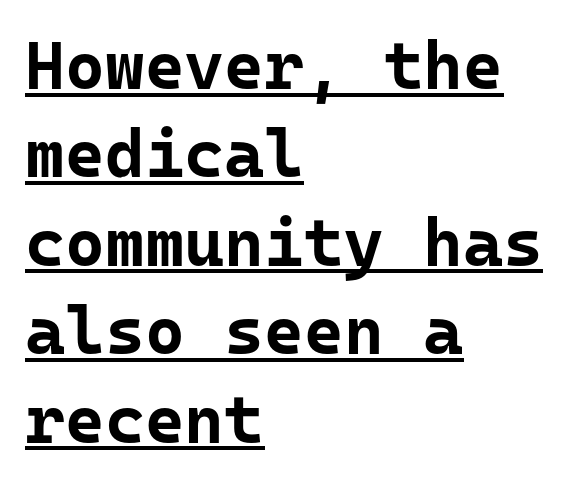
{"serif": "no", "italic": "no", "bold": "yes", "weight": "bold", "width": "normal", "stroke_contrast": "low", "x_height": "medium", "underline": "yes", "align": "left", "line_spacing": "normal", "line_spacing_ratio": 1.3, "letter_spacing": "normal", "letter_spacing_em": 0.0, "glyph_px": 68}
